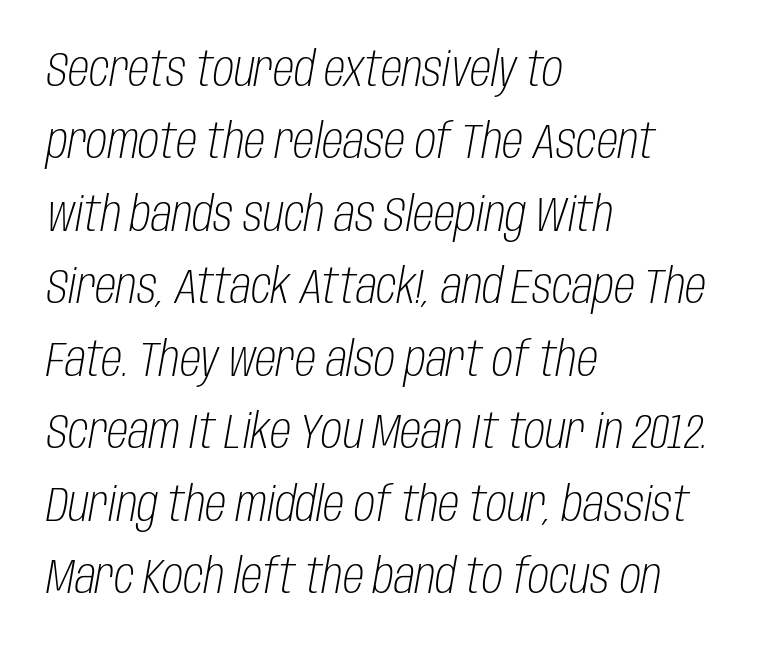
The image shows 48 px light, condensed type, italic (leaning right); set left-aligned, normal line spacing (1.51x), normal letter spacing, not underlined; low stroke contrast and a large x-height.
